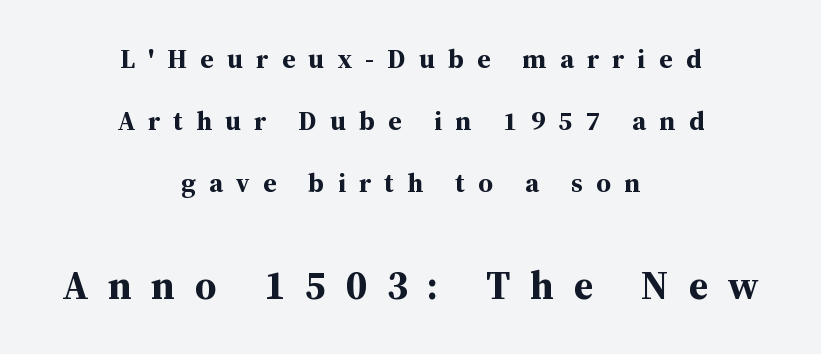
Q: Is the text bold? A: Yes.
Q: Is the text italic (slanted)? A: No, it is upright.
Q: Is the typeface a serif or a sans-serif typeface? A: Serif.
Q: Is the text underlined? A: No.
Q: How is the paragraph aligned? A: Centered.
Q: Is the spacing between letters normal or unusually wide? A: Unusually wide.
Q: Is the spacing between lines tight, normal or loose? A: Loose.
Q: Which block of text is set in a larger size, the first (top) or the second (bottom)? A: The second (bottom) one.
Q: Width (condensed, normal, or wide)? A: Normal.
Q: Stroke contrast? A: Medium.
Q: x-height? A: Medium.
Q: Monospaced? A: No.
